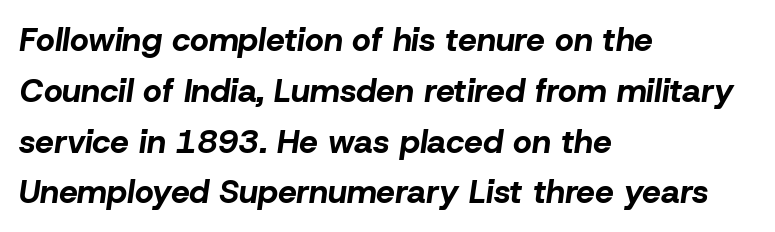
The image shows 33 px bold type, italic (leaning right); set left-aligned, normal line spacing (1.54x), normal letter spacing, not underlined; low stroke contrast and a medium x-height.
